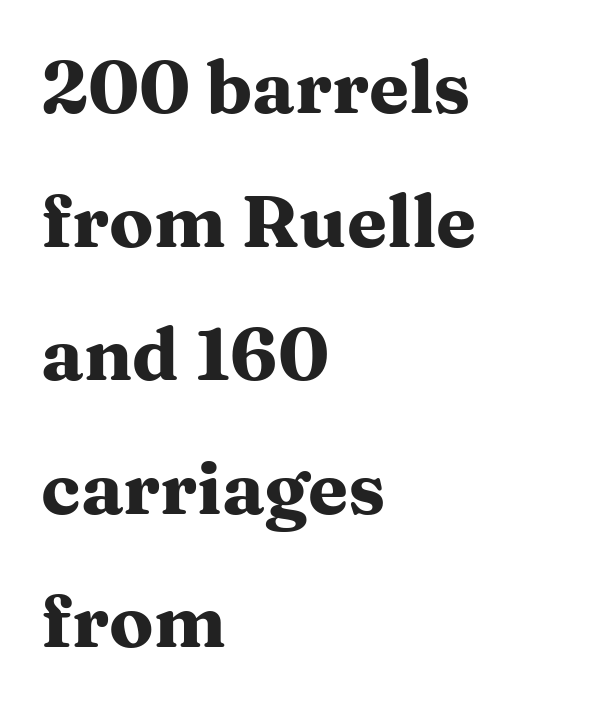
The image shows 73 px heavy, wide serif type, upright; set left-aligned, line spacing 1.83x, normal letter spacing, not underlined; medium stroke contrast and a medium x-height.
